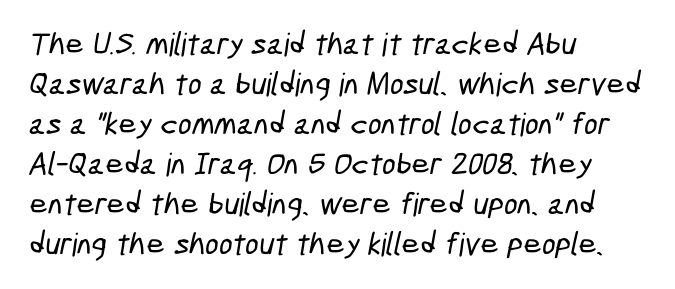
What's the leading like? Ordinary, nothing unusual. Typeset ragged right — the left edge is the straight one. Rule under the text: the space is simply empty. Note the varied advance widths — an 'i' is clearly narrower than an 'm'.
